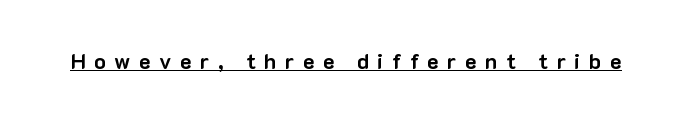
The image shows 22 px bold type, upright; set unusually wide letter spacing (+0.38 em), underlined.
